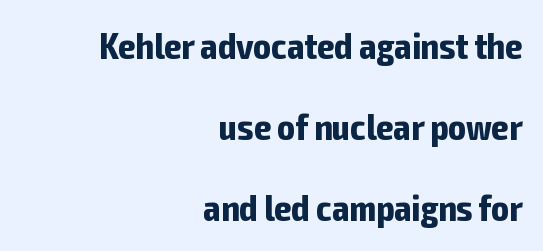
Q: Is the text bold? A: Yes.
Q: Is the text italic (slanted)? A: No, it is upright.
Q: Is the typeface a serif or a sans-serif typeface? A: Sans-serif.
Q: Is the text underlined? A: No.
Q: How is the paragraph aligned? A: Right-aligned.
Q: Is the spacing between letters normal or unusually wide? A: Normal.
Q: Is the spacing between lines tight, normal or loose? A: Loose.
Q: Width (condensed, normal, or wide)? A: Condensed.
Q: Stroke contrast? A: Low.
Q: x-height? A: Medium.
Q: Monospaced? A: No.
